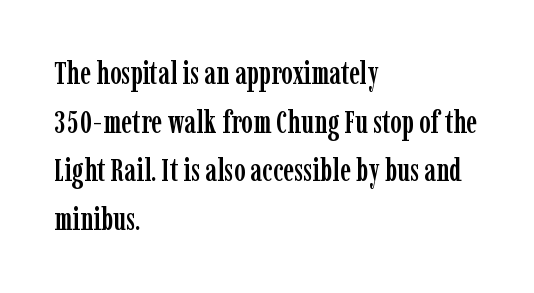
{"serif": "yes", "italic": "no", "width": "condensed", "stroke_contrast": "low", "x_height": "medium", "monospaced": "no", "underline": "no", "align": "left", "line_spacing": "normal", "line_spacing_ratio": 1.57, "letter_spacing": "normal", "letter_spacing_em": 0.0, "glyph_px": 31}
